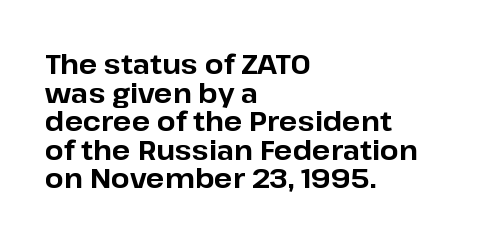
Q: Is the text bold? A: Yes.
Q: Is the text italic (slanted)? A: No, it is upright.
Q: Is the text underlined? A: No.
Q: How is the paragraph aligned? A: Left-aligned.
Q: Is the spacing between letters normal or unusually wide? A: Normal.
Q: Is the spacing between lines tight, normal or loose? A: Tight.
